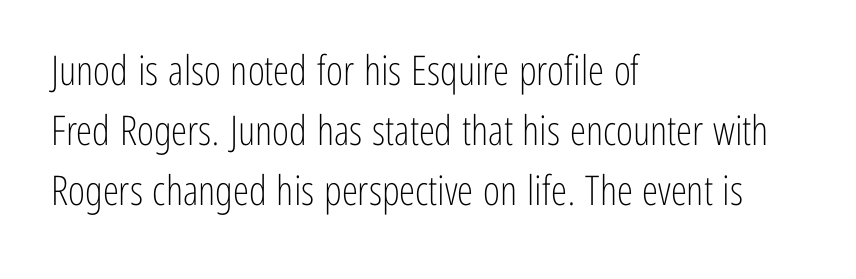
Q: Is the text bold? A: No.
Q: Is the text italic (slanted)? A: No, it is upright.
Q: Is the typeface a serif or a sans-serif typeface? A: Sans-serif.
Q: Is the text underlined? A: No.
Q: How is the paragraph aligned? A: Left-aligned.
Q: Is the spacing between letters normal or unusually wide? A: Normal.
Q: Is the spacing between lines tight, normal or loose? A: Normal.
Q: Width (condensed, normal, or wide)? A: Condensed.
Q: Stroke contrast? A: Low.
Q: x-height? A: Medium.
Q: Monospaced? A: No.
